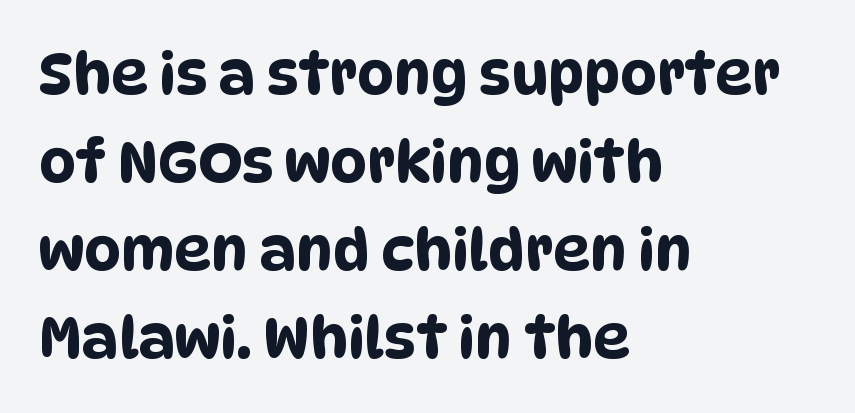
Layout note: lines flush left. Check the space under the baseline: it is left empty. No feet cap the strokes, marking this as sans-serif type. These lines are rendered in a variable-pitch font.
